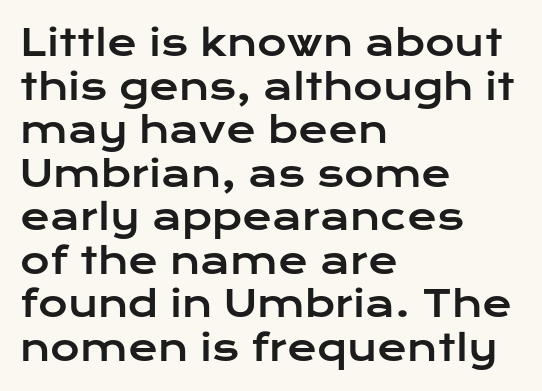
Does the lettering tilt? It doesn't — this is upright. A typesetter would call this proportional, since set widths differ per character. Glance below the letters and you will spot only blank space. The tracking reads as untouched default to a designer's eye. The passage shown is typeset with a sans-serif family.
